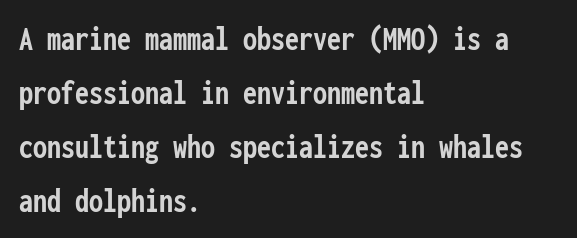
Q: Is the text bold? A: Yes.
Q: Is the text italic (slanted)? A: No, it is upright.
Q: Is the typeface a serif or a sans-serif typeface? A: Sans-serif.
Q: Is the text underlined? A: No.
Q: How is the paragraph aligned? A: Left-aligned.
Q: Is the spacing between letters normal or unusually wide? A: Normal.
Q: Is the spacing between lines tight, normal or loose? A: Normal.
Q: Width (condensed, normal, or wide)? A: Condensed.
Q: Stroke contrast? A: Low.
Q: x-height? A: Medium.
Q: Monospaced? A: Yes.
